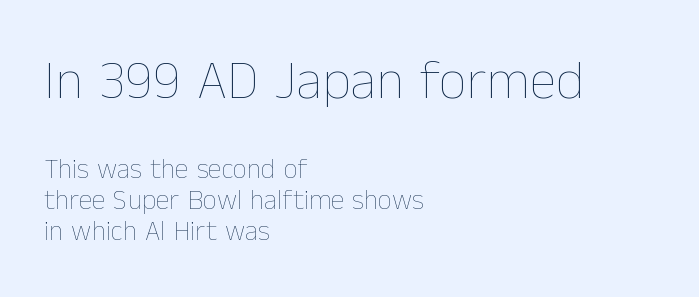
The image shows 55 px thin type, upright; set left-aligned, tight line spacing (1.12x), normal letter spacing, not underlined; the first (top) block is 1.96x larger; low stroke contrast and a medium x-height.
